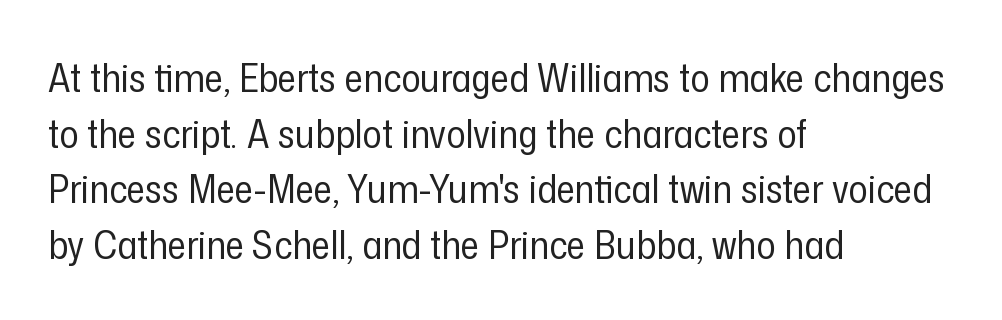
Q: Is the text bold? A: No.
Q: Is the text italic (slanted)? A: No, it is upright.
Q: Is the typeface a serif or a sans-serif typeface? A: Sans-serif.
Q: Is the text underlined? A: No.
Q: How is the paragraph aligned? A: Left-aligned.
Q: Is the spacing between letters normal or unusually wide? A: Normal.
Q: Is the spacing between lines tight, normal or loose? A: Normal.
Q: Width (condensed, normal, or wide)? A: Condensed.
Q: Stroke contrast? A: Low.
Q: x-height? A: Medium.
Q: Monospaced? A: No.
